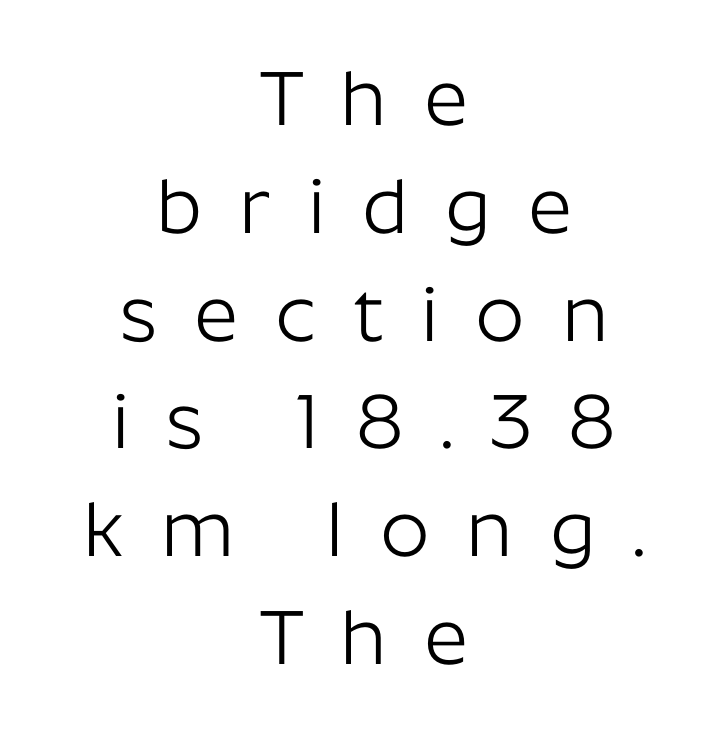
{"serif": "no", "italic": "no", "bold": "no", "weight": "light", "width": "normal", "stroke_contrast": "low", "x_height": "medium", "monospaced": "no", "underline": "no", "align": "center", "line_spacing": "normal", "line_spacing_ratio": 1.4, "letter_spacing": "wide", "letter_spacing_em": 0.48, "glyph_px": 77}
